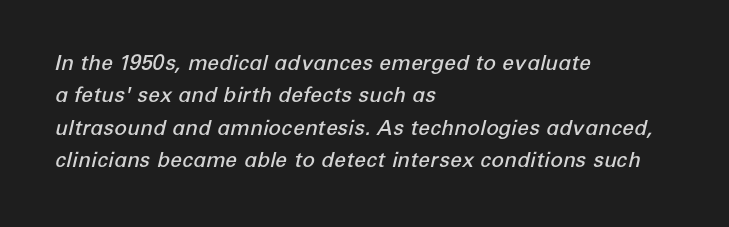
{"italic": "yes", "lean": "right", "slant_degrees": 12, "bold": "semi", "underline": "no", "align": "left", "line_spacing": "normal", "line_spacing_ratio": 1.54, "letter_spacing": "normal", "letter_spacing_em": 0.0, "glyph_px": 21}
